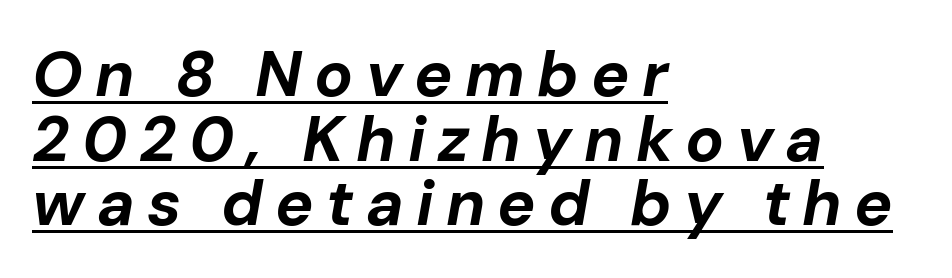
{"italic": "yes", "lean": "right", "slant_degrees": 10, "bold": "yes", "weight": "bold", "width": "normal", "stroke_contrast": "low", "x_height": "medium", "monospaced": "no", "underline": "yes", "align": "left", "line_spacing": "tight", "line_spacing_ratio": 1.01, "glyph_px": 64}
